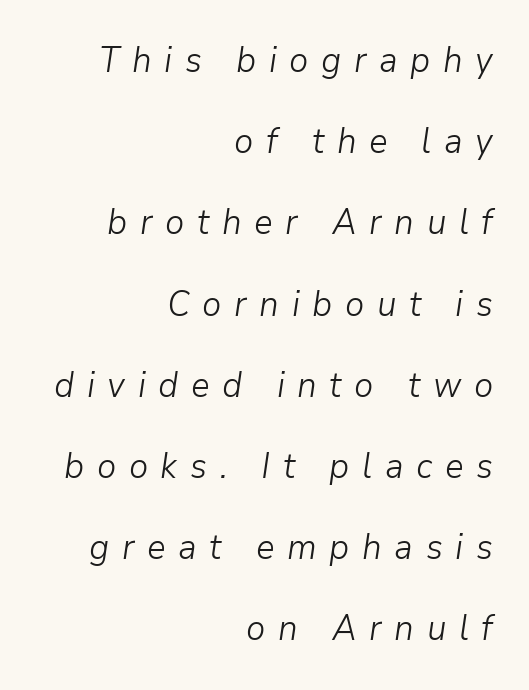
The image shows 35 px light type, italic (leaning right); set right-aligned, loose line spacing (2.32x), unusually wide letter spacing (+0.36 em), not underlined; low stroke contrast and a medium x-height.
